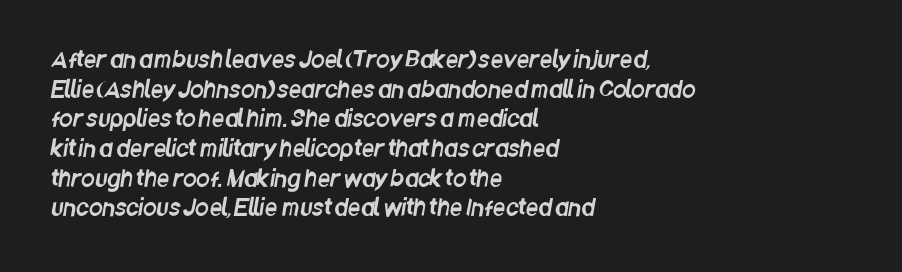
There is no visible air inserted between adjacent glyphs. Each line starts at the same left margin while the right side varies. The gap between lines stays unmarked. Vertical spacing — default.
